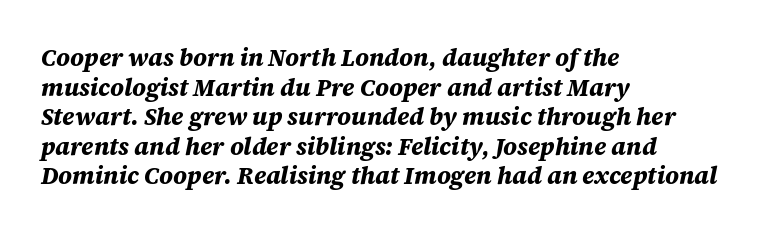
Is the type slanted? Yes — the strokes lean at a clear angle. Has an underline been added? It has not. What weight is shown? A full bold with thick strokes. Characters follow at the spacing the type designer built in.
